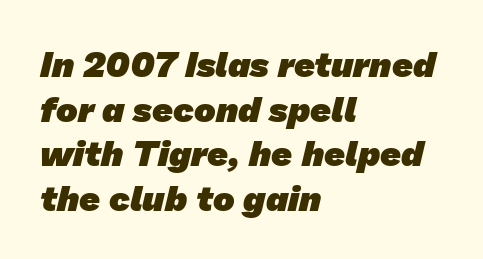
Q: Is the text bold? A: Yes.
Q: Is the typeface a serif or a sans-serif typeface? A: Sans-serif.
Q: Is the text underlined? A: No.
Q: How is the paragraph aligned? A: Left-aligned.
Q: Is the spacing between letters normal or unusually wide? A: Normal.
Q: Width (condensed, normal, or wide)? A: Normal.
Q: Stroke contrast? A: Low.
Q: x-height? A: Medium.
Q: Monospaced? A: No.
